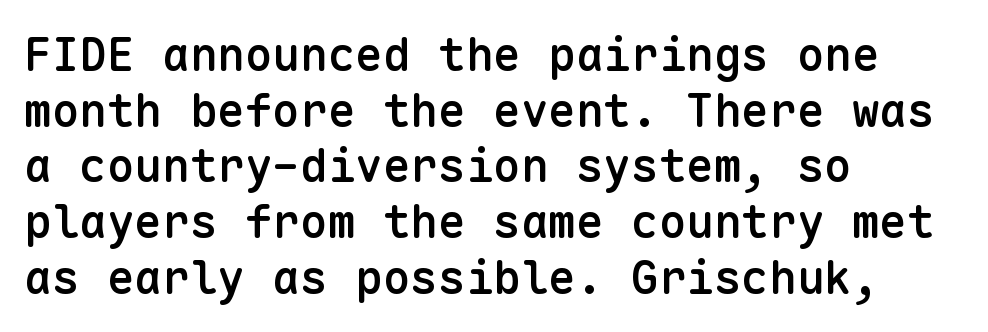
The image shows 46 px semibold sans-serif type, upright, monospaced; set left-aligned, line spacing 1.21x, normal letter spacing, not underlined; low stroke contrast and a medium x-height.
